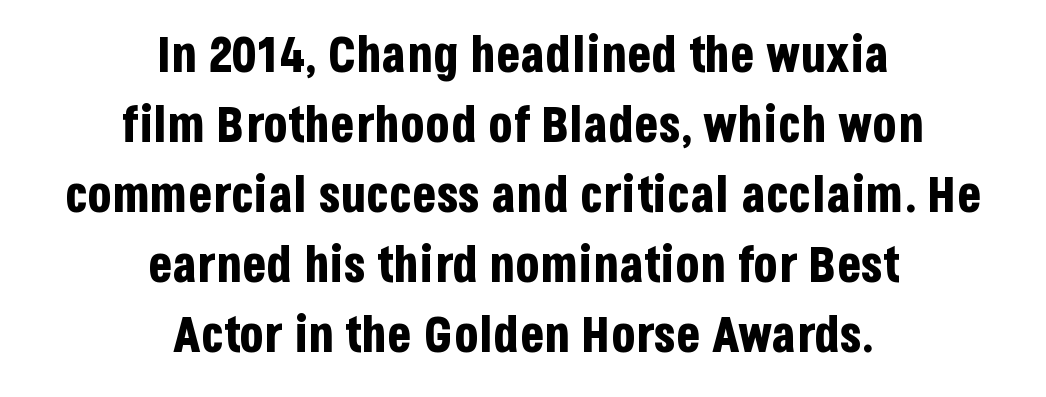
The image shows 50 px bold, condensed sans-serif type, upright; set centered, normal line spacing (1.4x), normal letter spacing, not underlined; low stroke contrast and a large x-height.
